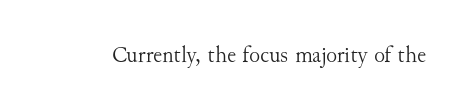
The type is set solid horizontally, with unmodified tracking. Words float on clear page, feet unadorned. A quiet, ordinary-to-light weight characterises the typeface. The type sits square on the baseline with zero lean.
